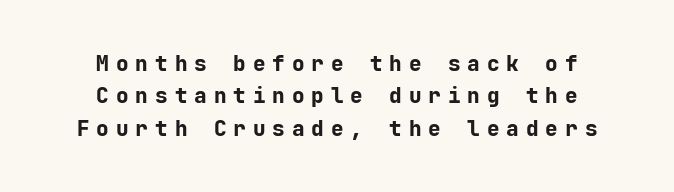
Q: Is the text bold? A: Yes.
Q: Is the text italic (slanted)? A: No, it is upright.
Q: Is the text underlined? A: No.
Q: How is the paragraph aligned? A: Centered.
Q: Is the spacing between letters normal or unusually wide? A: Unusually wide.
Q: Is the spacing between lines tight, normal or loose? A: Normal.
